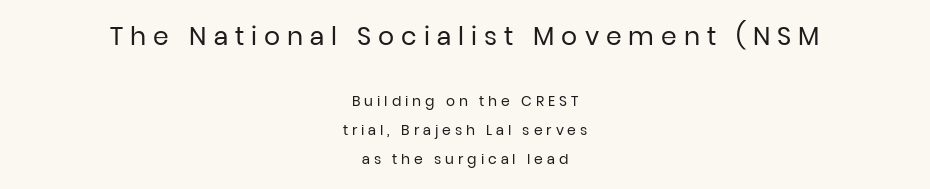
In terms of letterspacing, this is a distinctly airy, spread setting. Reading top to bottom, the characters get smaller at the block break. The typeface has the unassuming heft of standard copy or less. The whitespace from short lines is split evenly between both sides. The block of text is sparse from top to bottom, with ample space between rows.
